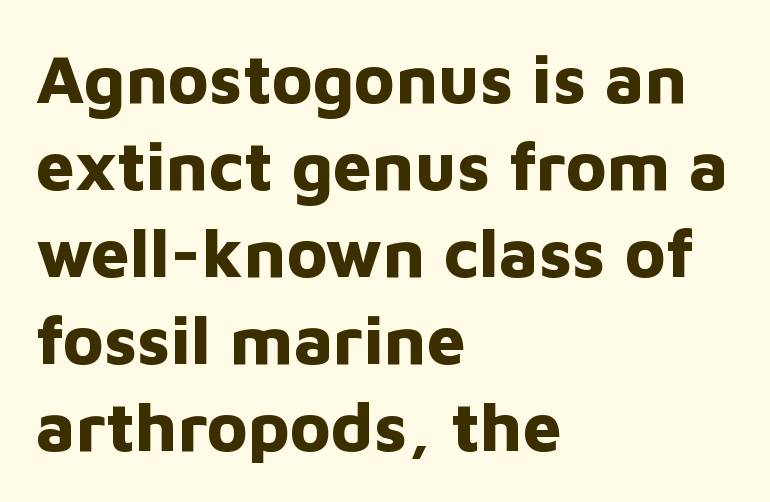
{"serif": "no", "italic": "no", "bold": "yes", "weight": "bold", "width": "normal", "stroke_contrast": "low", "x_height": "medium", "monospaced": "no", "underline": "no", "align": "left", "line_spacing": "normal", "line_spacing_ratio": 1.26, "letter_spacing": "normal", "letter_spacing_em": 0.0, "glyph_px": 69}
